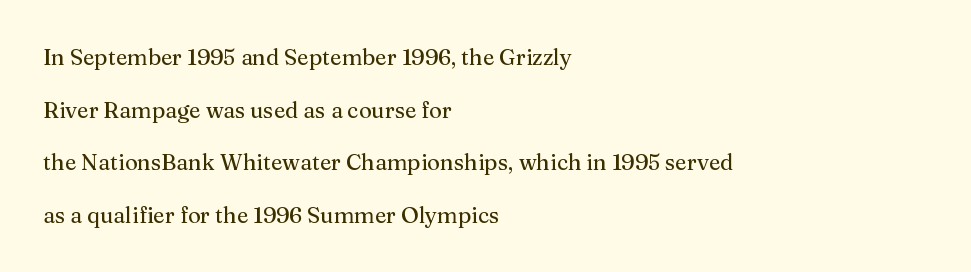
Each new line begins a long way beneath the previous one. The paragraph has a hard left edge and a soft right edge. Underlining? Definitely not there. This sample uses an upright cut, with every glyph sitting square on the baseline.
